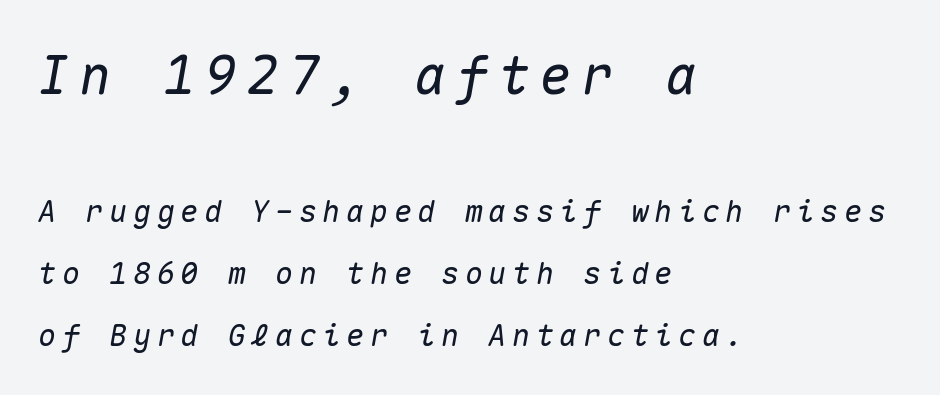
{"italic": "yes", "lean": "right", "slant_degrees": 10, "width": "normal", "stroke_contrast": "medium", "x_height": "medium", "monospaced": "yes", "underline": "no", "align": "left", "line_spacing": "loose", "line_spacing_ratio": 2.07, "larger_block": "first", "size_ratio": 1.77, "glyph_px": 53}
